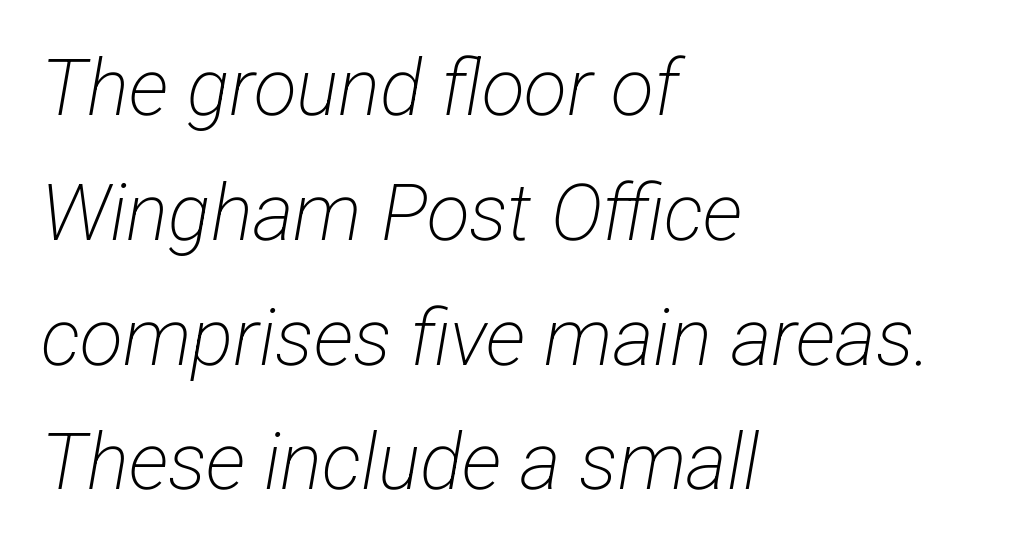
The image shows 79 px light, condensed sans-serif type; set left-aligned, normal line spacing (1.58x), normal letter spacing, not underlined; low stroke contrast and a medium x-height.
